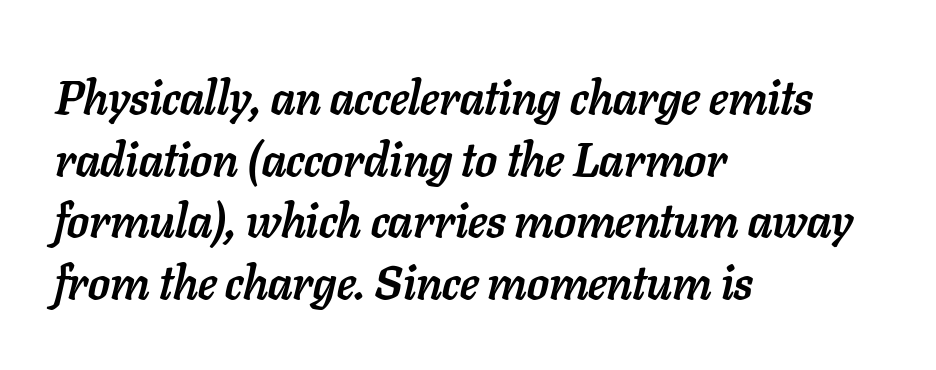
Interline gaps are of average width in this sample. Looks like regular typesetting: each glyph gets only the width it needs. A bare baseline throughout the passage. Caption: standard tracking, unaltered. Weight check: bold — yes, fully.
